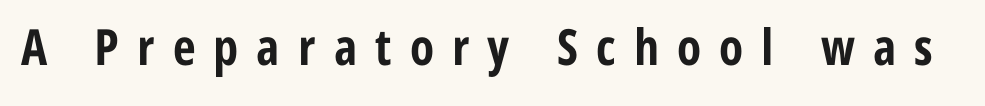
{"serif": "no", "italic": "no", "bold": "yes", "weight": "bold", "width": "condensed", "stroke_contrast": "low", "x_height": "medium", "monospaced": "no", "underline": "no", "letter_spacing": "wide", "letter_spacing_em": 0.36, "glyph_px": 50}
